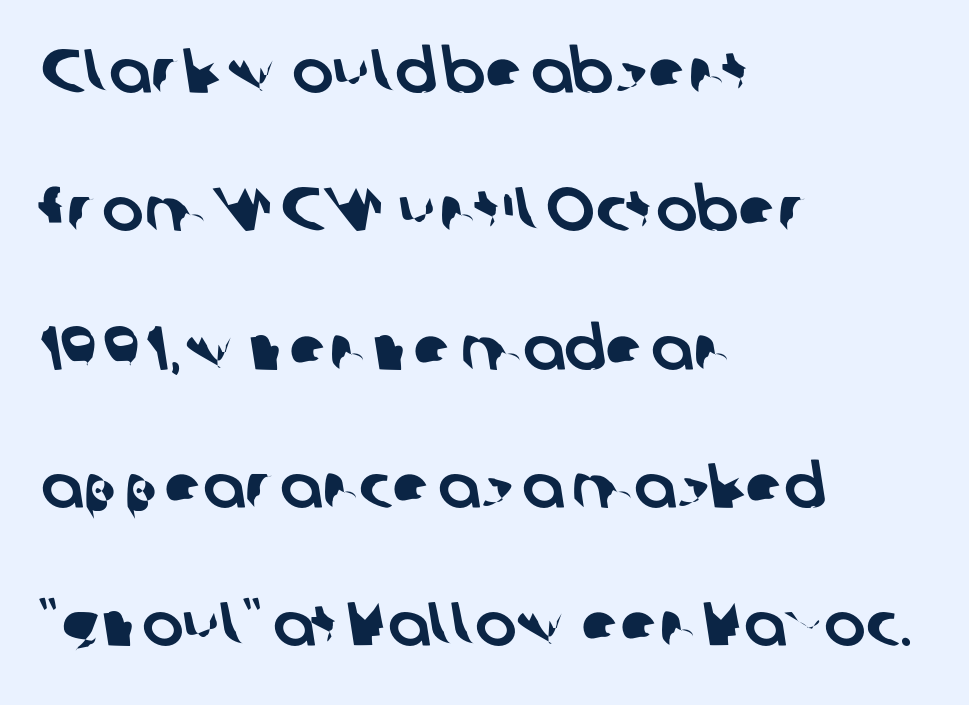
The image shows 62 px sans-serif type; set left-aligned, loose line spacing (2.23x), normal letter spacing, not underlined; low stroke contrast and a medium x-height.
